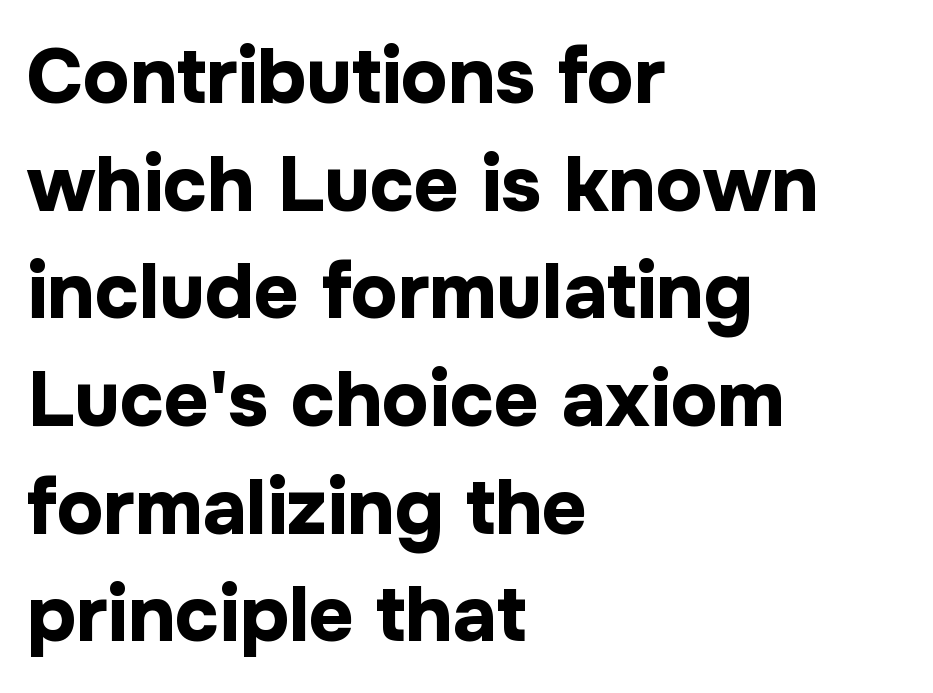
Note the varied advance widths — an 'i' is clearly narrower than an 'm'. This sample uses an upright cut, with every glyph sitting square on the baseline. Weight: bold. Leading: standard. Is the letter spacing exaggerated? No — it looks like the ordinary default.
